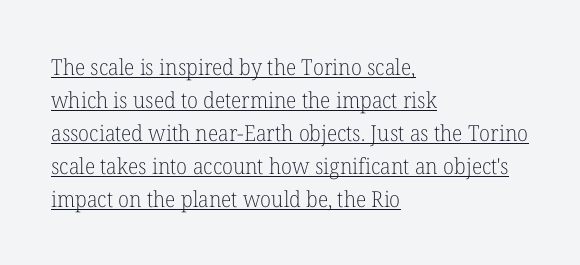
{"italic": "no", "bold": "no", "underline": "yes", "align": "left", "line_spacing": "normal", "line_spacing_ratio": 1.5, "letter_spacing": "normal", "letter_spacing_em": 0.0, "glyph_px": 22}
